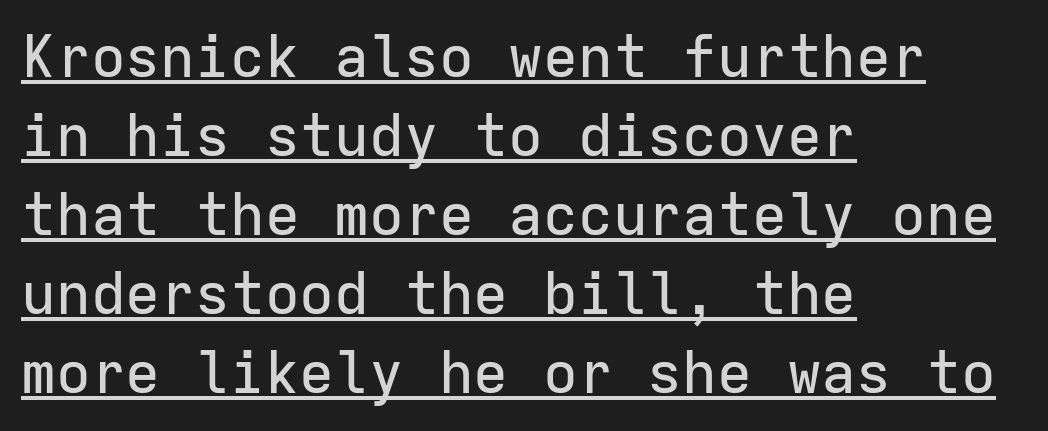
Q: Is the text italic (slanted)? A: No, it is upright.
Q: Is the typeface a serif or a sans-serif typeface? A: Sans-serif.
Q: Is the text underlined? A: Yes.
Q: How is the paragraph aligned? A: Left-aligned.
Q: Is the spacing between letters normal or unusually wide? A: Normal.
Q: Is the spacing between lines tight, normal or loose? A: Normal.
Q: Width (condensed, normal, or wide)? A: Normal.
Q: Stroke contrast? A: Low.
Q: x-height? A: Medium.
Q: Monospaced? A: Yes.
